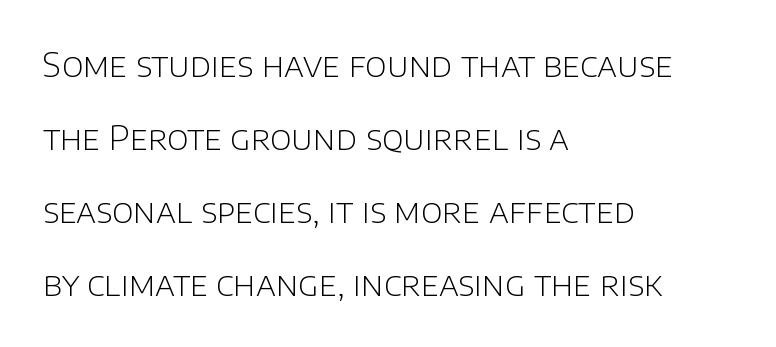
{"serif": "no", "italic": "no", "bold": "no", "weight": "light", "width": "normal", "stroke_contrast": "low", "x_height": "large", "monospaced": "no", "underline": "no", "align": "left", "line_spacing": "loose", "line_spacing_ratio": 2.21, "letter_spacing": "normal", "letter_spacing_em": 0.0, "glyph_px": 33}
